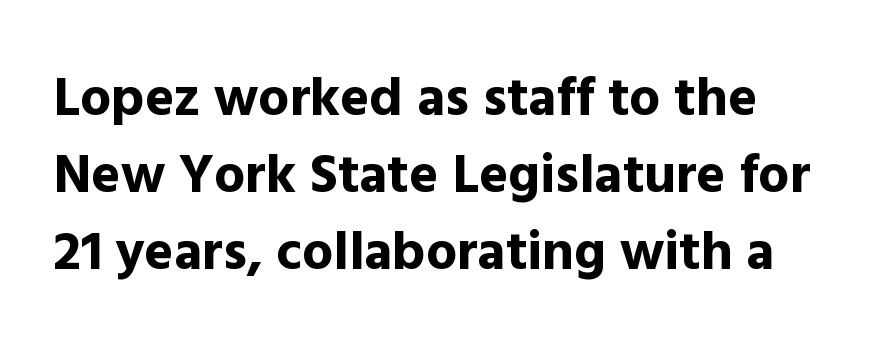
Q: Is the text bold? A: Yes.
Q: Is the text italic (slanted)? A: No, it is upright.
Q: Is the typeface a serif or a sans-serif typeface? A: Sans-serif.
Q: Is the text underlined? A: No.
Q: Is the spacing between letters normal or unusually wide? A: Normal.
Q: Is the spacing between lines tight, normal or loose? A: Normal.
Q: Width (condensed, normal, or wide)? A: Normal.
Q: x-height? A: Medium.
Q: Monospaced? A: No.
